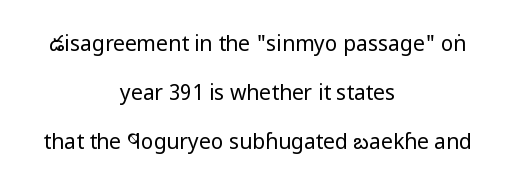
Q: Is the text bold? A: No.
Q: Is the text italic (slanted)? A: No, it is upright.
Q: Is the text underlined? A: No.
Q: How is the paragraph aligned? A: Centered.
Q: Is the spacing between letters normal or unusually wide? A: Normal.
Q: Is the spacing between lines tight, normal or loose? A: Loose.
